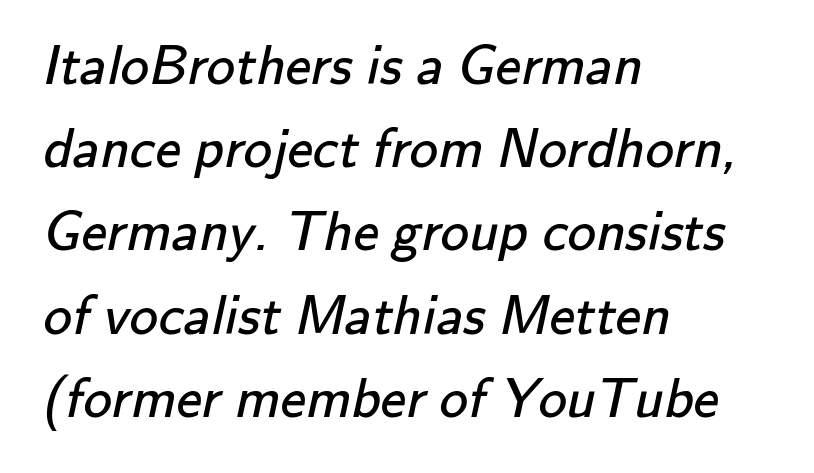
Q: Is the text bold? A: No.
Q: Is the typeface a serif or a sans-serif typeface? A: Sans-serif.
Q: Is the text underlined? A: No.
Q: How is the paragraph aligned? A: Left-aligned.
Q: Is the spacing between letters normal or unusually wide? A: Normal.
Q: Is the spacing between lines tight, normal or loose? A: Normal.
Q: Width (condensed, normal, or wide)? A: Normal.
Q: Stroke contrast? A: Low.
Q: x-height? A: Small.
Q: Monospaced? A: No.
